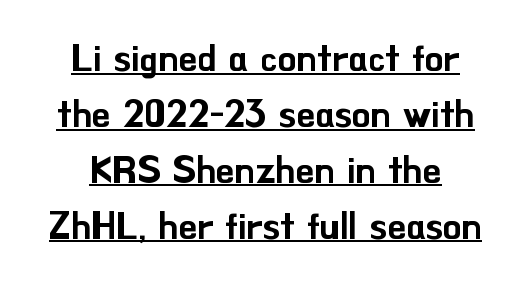
{"serif": "no", "italic": "no", "width": "normal", "stroke_contrast": "low", "x_height": "small", "monospaced": "no", "underline": "yes", "line_spacing": "normal", "line_spacing_ratio": 1.51, "letter_spacing": "normal", "letter_spacing_em": 0.0, "glyph_px": 37}
